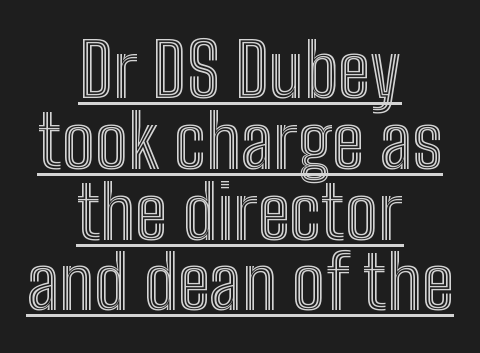
{"italic": "no", "width": "condensed", "x_height": "medium", "monospaced": "no", "underline": "yes", "align": "center", "line_spacing": "tight", "line_spacing_ratio": 0.97, "letter_spacing": "normal", "letter_spacing_em": 0.0, "glyph_px": 73}
